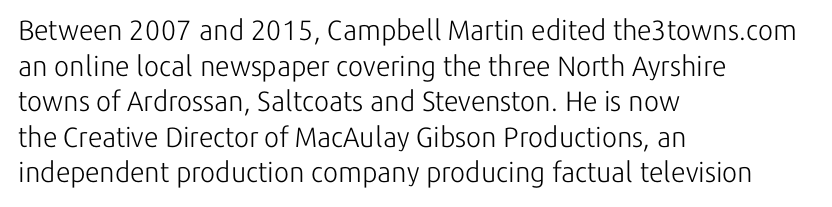
Q: Is the text bold? A: No.
Q: Is the text italic (slanted)? A: No, it is upright.
Q: Is the typeface a serif or a sans-serif typeface? A: Sans-serif.
Q: Is the text underlined? A: No.
Q: How is the paragraph aligned? A: Left-aligned.
Q: Is the spacing between letters normal or unusually wide? A: Normal.
Q: Is the spacing between lines tight, normal or loose? A: Normal.
Q: Width (condensed, normal, or wide)? A: Normal.
Q: Stroke contrast? A: Low.
Q: x-height? A: Medium.
Q: Monospaced? A: No.
